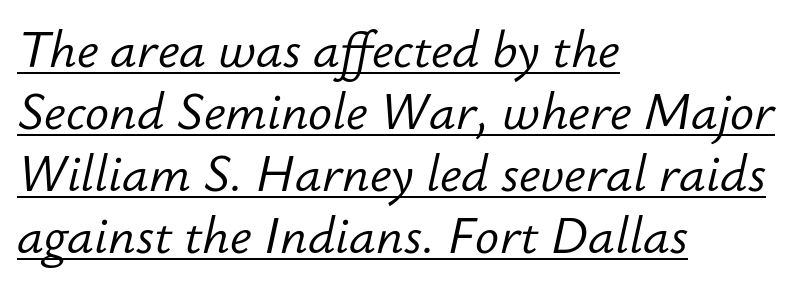
Teacher's note: observe the even left margin — that is flush-left alignment. Looks like regular typesetting: each glyph gets only the width it needs. The string is rendered with underlining switched on. The font is comparable to plain body text, perhaps lighter. Nobody touched the tracking dial on this one. The letters are slanted; this is an italic face.
